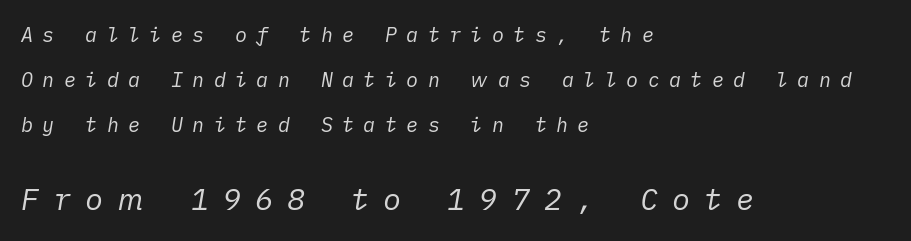
Q: Is the text bold? A: No.
Q: Is the text italic (slanted)? A: Yes, it leans right by about 10 degrees.
Q: Is the text underlined? A: No.
Q: How is the paragraph aligned? A: Left-aligned.
Q: Is the spacing between letters normal or unusually wide? A: Unusually wide.
Q: Is the spacing between lines tight, normal or loose? A: Loose.
Q: Which block of text is set in a larger size, the first (top) or the second (bottom)? A: The second (bottom) one.
Q: Width (condensed, normal, or wide)? A: Normal.
Q: Stroke contrast? A: Low.
Q: x-height? A: Medium.
